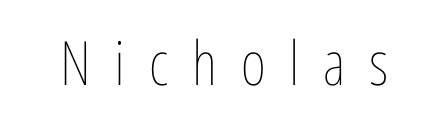
Ink coverage per letter is moderate at most. Descenders are the only things crossing below the line. Posture: vertical. Words appear elongated and porous because spacing is wide. Think of a printed novel: that variable character pitch is what you see here.
